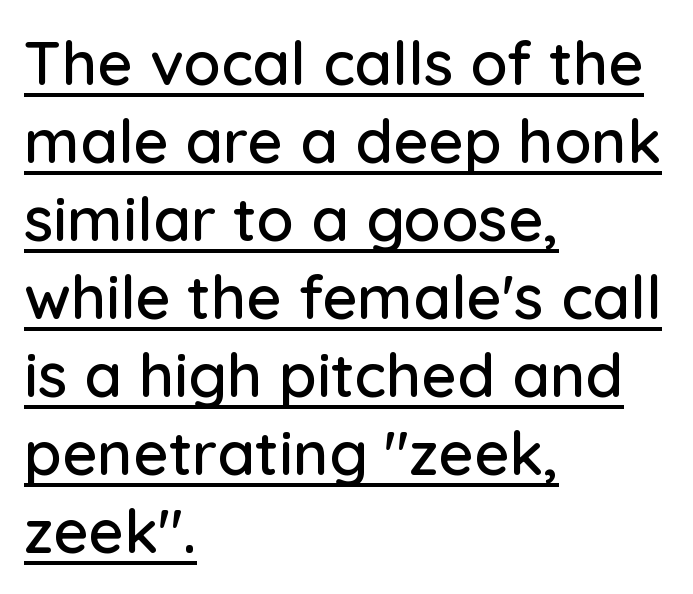
The passage shown has conventional tracking throughout. Glance below the letters and you will spot a drawn line. Tall strokes in this sample are plumb rather than angled. The compositor pushed each line to the left boundary. The font family rendered here belongs to the sans-serif group.
